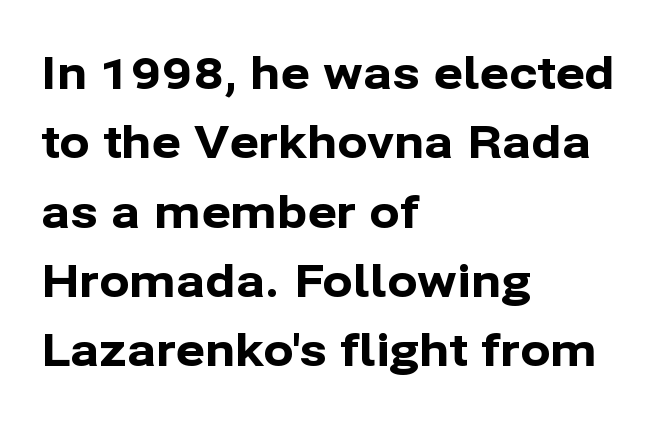
These words are printed bold, with thick strokes throughout. Successive baselines arrive at the customary interval. You can tell it's not italic because the verticals are truly vertical. Unlike a traditional serif, this face leaves its strokes unadorned.
